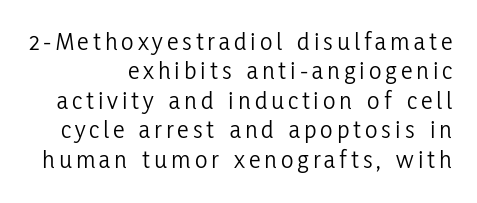
Stems here are at most as thick as an everyday book face. If you measured baseline to baseline, you'd find a short distance. The lettering holds an erect, upright posture throughout. These lines are set flush right with a ragged left edge. The baseline area is clear.
